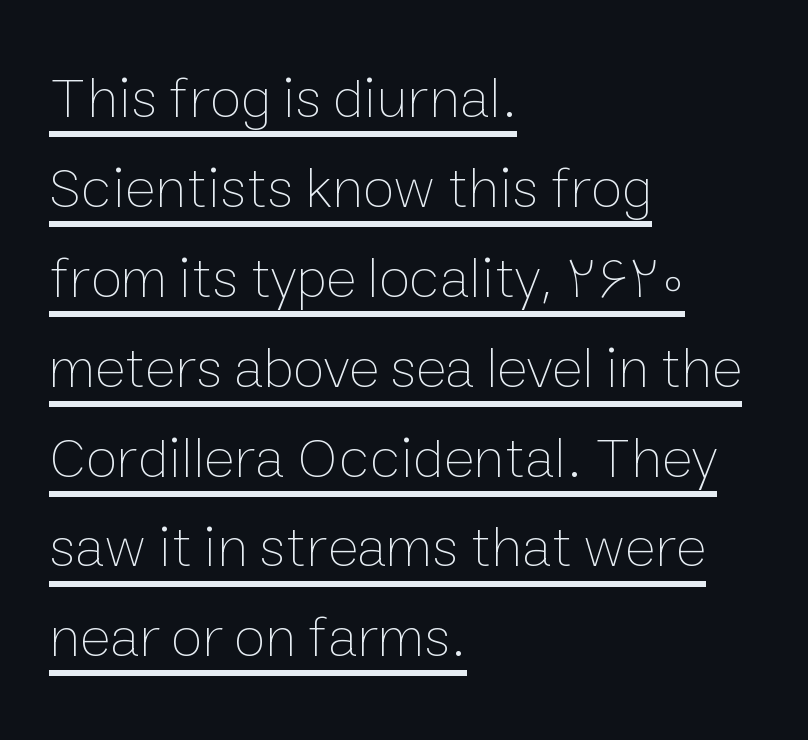
Interline gaps are of average width in this sample. In terms of letterspacing, this is plain default setting. Is this a fixed-width face? No — the glyphs have proportional, varying widths. Which margin do the lines hug? The left one — the right edge is uneven. Underlined type. It's the straight-up-and-down kind of type.
